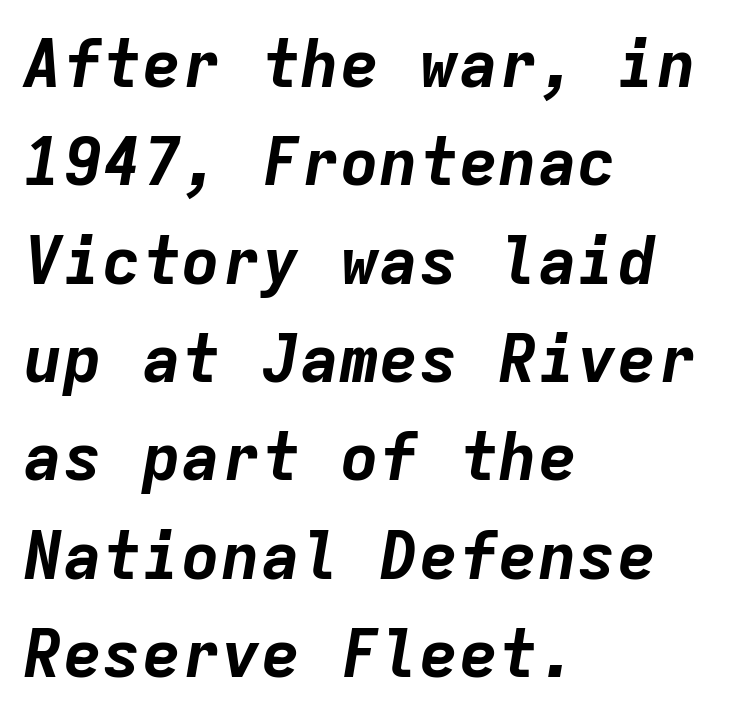
The image shows 66 px bold type, italic (leaning right), monospaced; set left-aligned, normal line spacing (1.49x), normal letter spacing, not underlined; low stroke contrast and a medium x-height.
